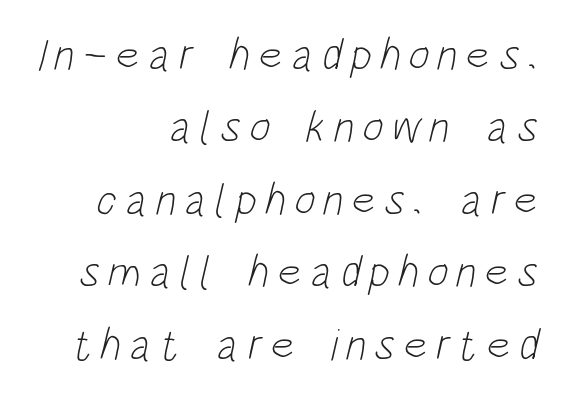
These lines are rendered in a variable-pitch font. Ink coverage per letter is moderate at most. Examine the stroke ends and you'll find no serifs. Check the space under the baseline: it is left empty. What's the leading like? Ordinary, nothing unusual.
